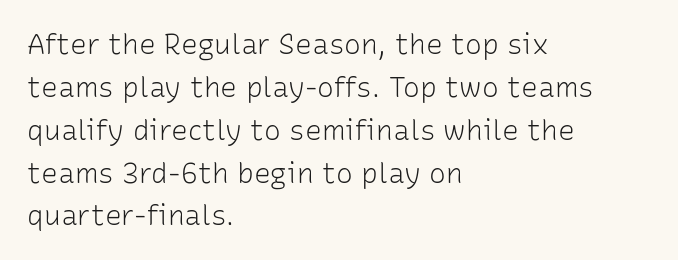
Q: Is the text bold? A: No.
Q: Is the text italic (slanted)? A: No, it is upright.
Q: Is the typeface a serif or a sans-serif typeface? A: Sans-serif.
Q: Is the text underlined? A: No.
Q: How is the paragraph aligned? A: Left-aligned.
Q: Is the spacing between letters normal or unusually wide? A: Normal.
Q: Is the spacing between lines tight, normal or loose? A: Normal.
Q: Width (condensed, normal, or wide)? A: Normal.
Q: Stroke contrast? A: Low.
Q: x-height? A: Medium.
Q: Monospaced? A: No.
